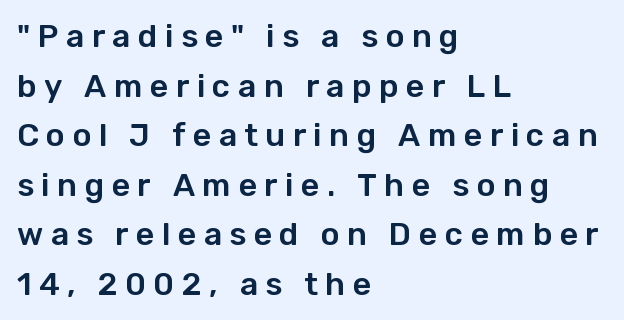
Q: Is the text italic (slanted)? A: No, it is upright.
Q: Is the typeface a serif or a sans-serif typeface? A: Sans-serif.
Q: Is the text underlined? A: No.
Q: How is the paragraph aligned? A: Left-aligned.
Q: Is the spacing between letters normal or unusually wide? A: Unusually wide.
Q: Is the spacing between lines tight, normal or loose? A: Normal.
Q: Width (condensed, normal, or wide)? A: Normal.
Q: Stroke contrast? A: Low.
Q: x-height? A: Medium.
Q: Monospaced? A: No.
